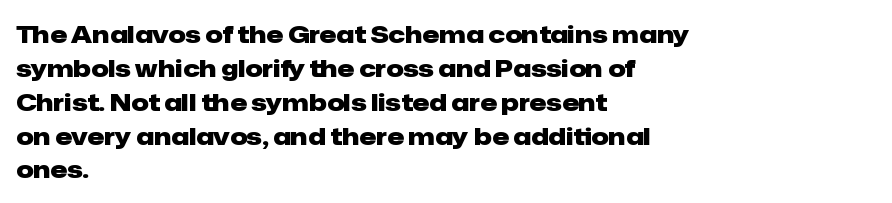
The image shows 24 px bold type, upright; set left-aligned, normal line spacing (1.41x), normal letter spacing, not underlined.
